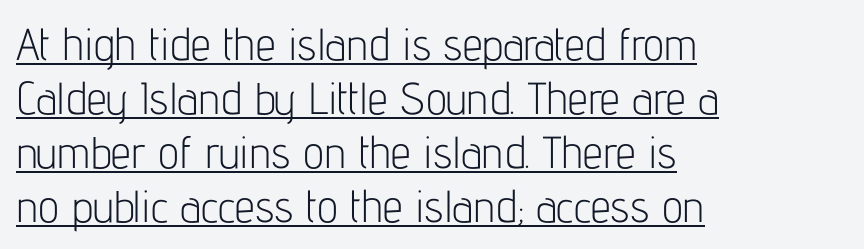
Q: Is the text bold? A: No.
Q: Is the text italic (slanted)? A: No, it is upright.
Q: Is the typeface a serif or a sans-serif typeface? A: Sans-serif.
Q: Is the text underlined? A: Yes.
Q: How is the paragraph aligned? A: Left-aligned.
Q: Is the spacing between letters normal or unusually wide? A: Normal.
Q: Width (condensed, normal, or wide)? A: Condensed.
Q: Stroke contrast? A: Low.
Q: x-height? A: Medium.
Q: Monospaced? A: No.
